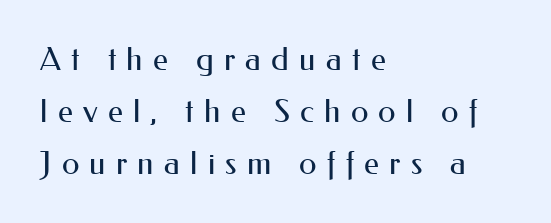
The glyphs are unaccompanied by any horizontal stroke below them. A typesetter would call this proportional, since set widths differ per character. Upright lettering throughout. The paragraph has a hard left edge and a soft right edge. The designer went with a sans here, leaving each stem footless.
